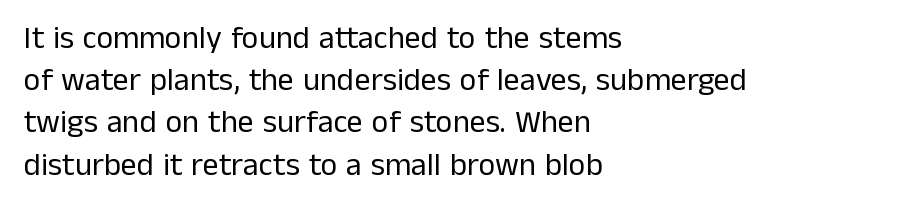
Q: Is the text bold? A: No.
Q: Is the text italic (slanted)? A: No, it is upright.
Q: Is the typeface a serif or a sans-serif typeface? A: Sans-serif.
Q: Is the text underlined? A: No.
Q: How is the paragraph aligned? A: Left-aligned.
Q: Is the spacing between letters normal or unusually wide? A: Normal.
Q: Is the spacing between lines tight, normal or loose? A: Normal.
Q: Width (condensed, normal, or wide)? A: Normal.
Q: Stroke contrast? A: Low.
Q: x-height? A: Medium.
Q: Monospaced? A: No.
